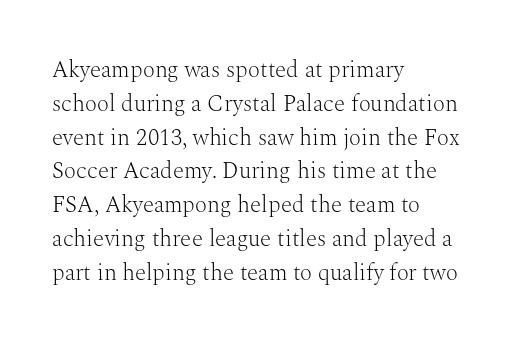
Q: Is the text bold? A: No.
Q: Is the text italic (slanted)? A: No, it is upright.
Q: Is the text underlined? A: No.
Q: How is the paragraph aligned? A: Left-aligned.
Q: Is the spacing between letters normal or unusually wide? A: Normal.
Q: Is the spacing between lines tight, normal or loose? A: Normal.
